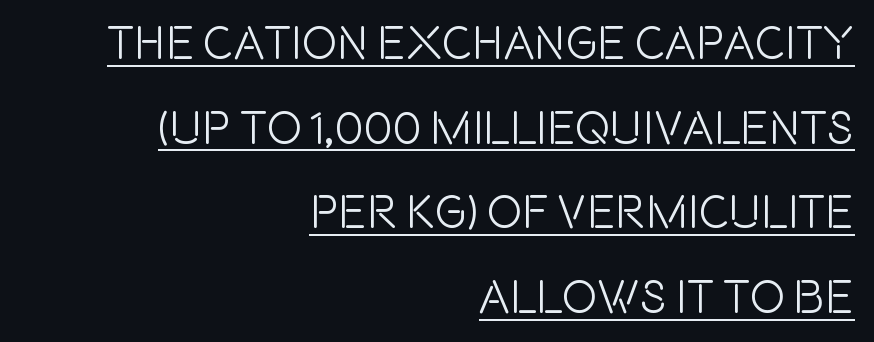
The image shows 47 px condensed sans-serif type, upright; set right-aligned, line spacing 1.8x, normal letter spacing, underlined; a large x-height.
